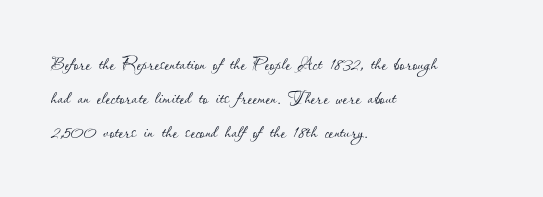
The image shows 24 px text type; set left-aligned, normal line spacing (1.41x), normal letter spacing, not underlined.
